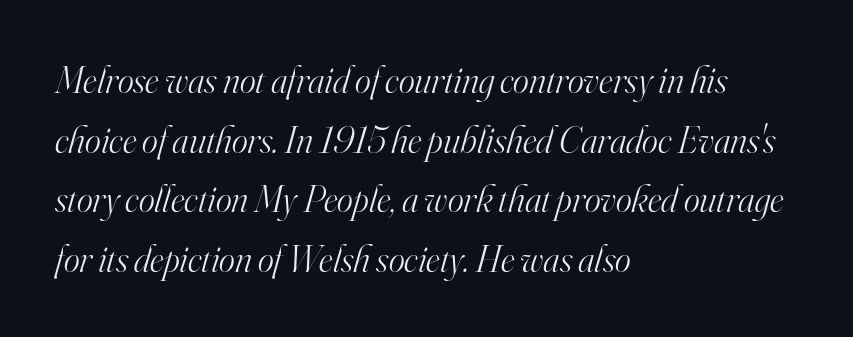
This sample uses a serif face. This sample has the flowing, uneven cadence of proportional lettering. The setting favours the left margin, as ordinary paragraphs usually do. An italicized treatment has been applied to the whole sample.
